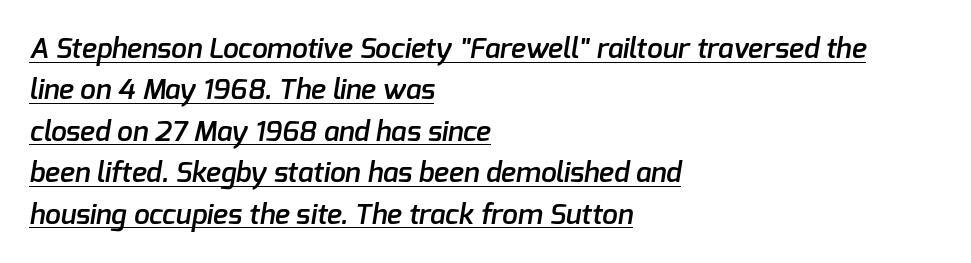
Evenly set lines give the paragraph a standard silhouette. The characters look somewhat weighty, a semibold short of true bold. This is underlined copy, the kind a proofreader might mark for attention. The designer went with a sans here, leaving each stem footless. Students, note that the glyphs here touch the page at normal intervals. Alignment: flush left.
